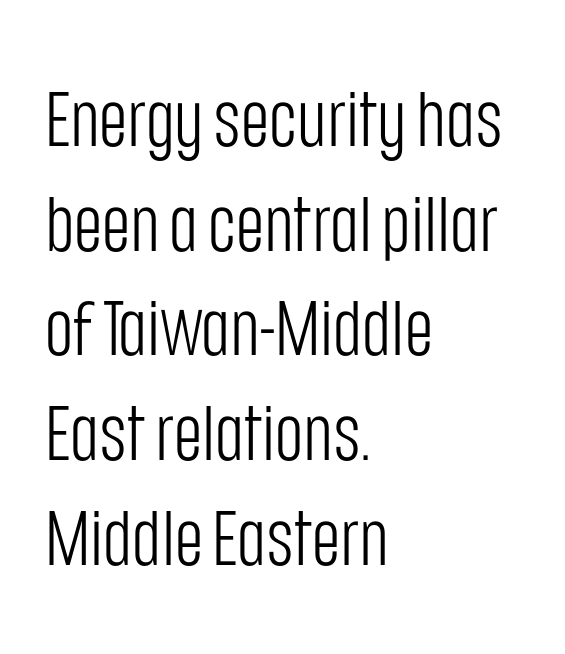
The passage shown is typeset with a sans-serif family. Has an underline been added? It has not. Heaviness? Minimal to ordinary, like unemphasized prose. Compared with a centered layout, this one pins lines to the left instead. The passage shown is typed in a proportional face where columns would drift. The designer left line spacing at the default.
